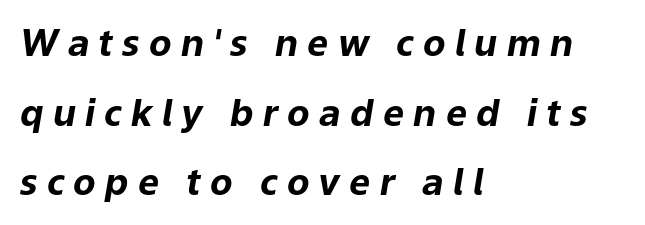
The image shows 37 px bold type, italic (leaning right); set left-aligned, line spacing 1.88x, unusually wide letter spacing (+0.25 em), not underlined; low stroke contrast and a medium x-height.
